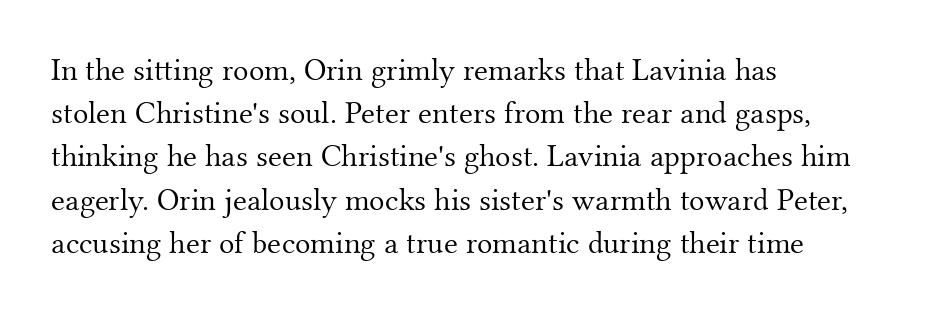
The image shows 32 px light serif type, upright; set left-aligned, normal line spacing (1.35x), normal letter spacing, not underlined; medium stroke contrast and a small x-height.
